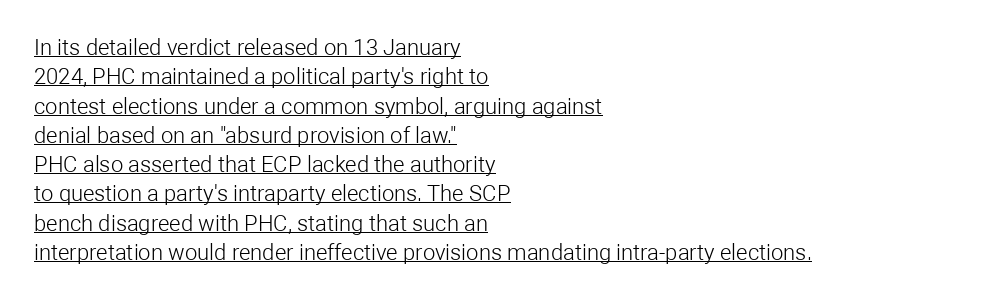
The image shows 22 px text type, upright; set left-aligned, normal line spacing (1.33x), normal letter spacing, underlined.
